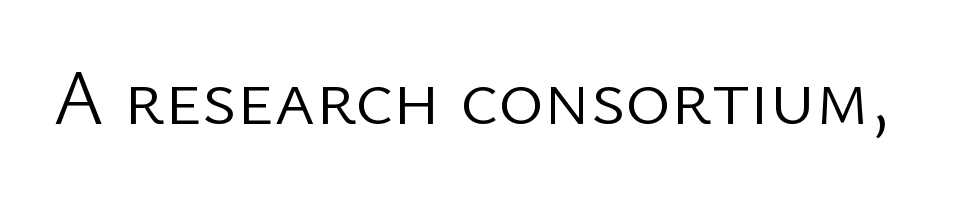
The font family rendered here belongs to the sans-serif group. Every stem runs plumb, perpendicular to the baseline. The letters advance in unequal steps, a hallmark of proportional type. The typeface has the unassuming heft of standard copy or less. Tracking value appears to be zero — textbook default spacing. The zone under the glyphs is completely vacant.
